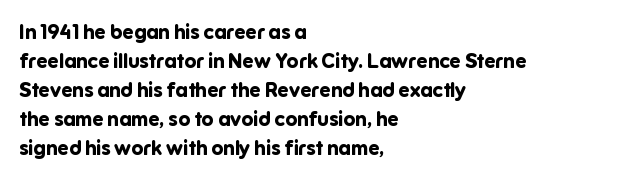
The image shows 20 px bold type, upright; set left-aligned, normal line spacing (1.45x), normal letter spacing, not underlined.
